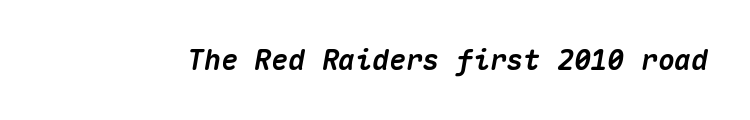
Words float on clear page, feet unadorned. Do the characters align in a grid? Yes, the font is monospaced. This sample uses an oblique cut, with every glyph tilted off the vertical. Students, this is bold: see how much ink each stroke carries. Observe the ordinary spacing: letters are neighbours, not strangers.
